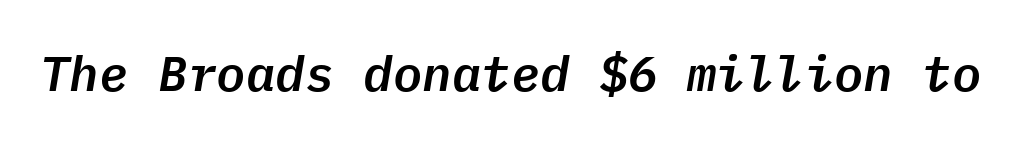
Q: Is the text italic (slanted)? A: Yes, it leans right by about 9 degrees.
Q: Is the text underlined? A: No.
Q: Is the spacing between letters normal or unusually wide? A: Normal.
Q: Width (condensed, normal, or wide)? A: Normal.
Q: Stroke contrast? A: Low.
Q: x-height? A: Medium.
Q: Monospaced? A: Yes.
